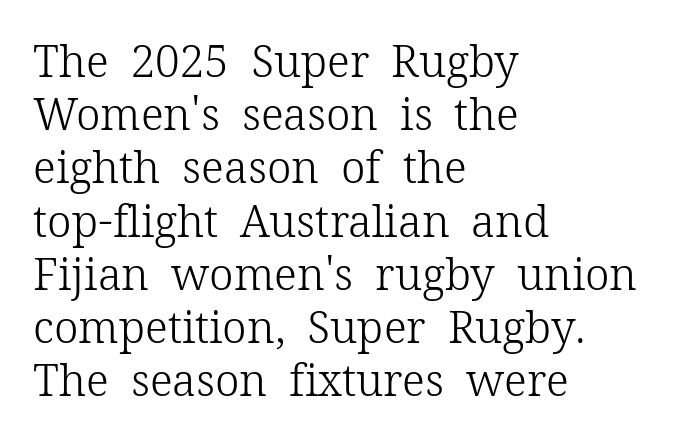
The image shows 44 px light serif type, upright; set left-aligned, line spacing 1.21x, normal letter spacing, not underlined; low stroke contrast and a medium x-height.
